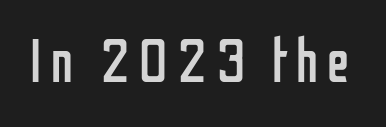
{"serif": "no", "italic": "no", "bold": "no", "weight": "regular", "width": "condensed", "stroke_contrast": "low", "x_height": "medium", "monospaced": "no", "underline": "no", "glyph_px": 61}
